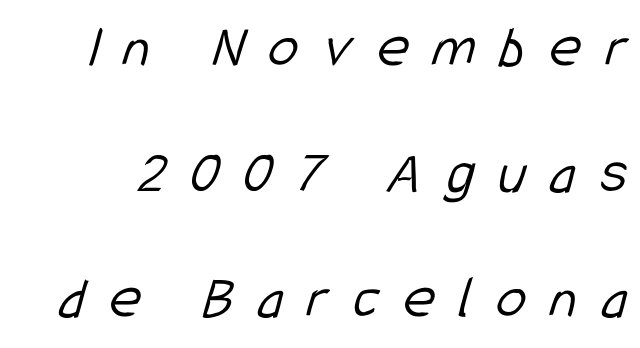
Font category for this specimen: sans-serif. The face used here is rendered with a markedly widened letterfit. One glance says open: line gaps are wider than usual. The space directly below the letters is spotless. This sample has the flowing, uneven cadence of proportional lettering.
